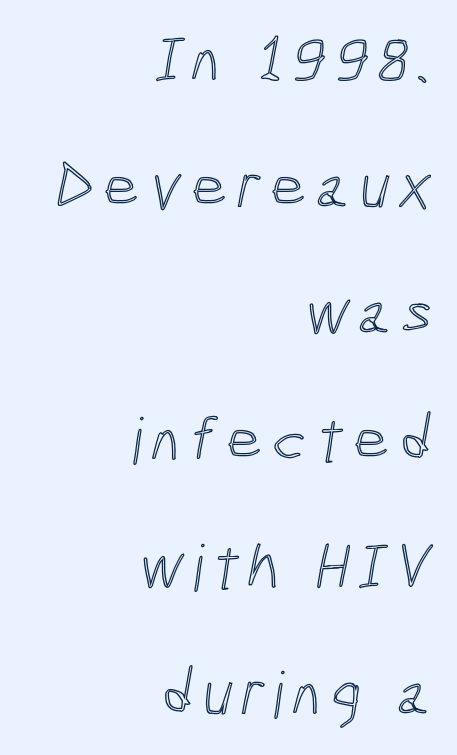
The image shows 64 px condensed type; set right-aligned, loose line spacing (1.98x), not underlined; a medium x-height.
